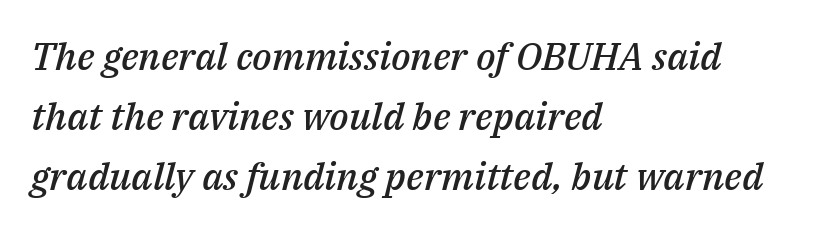
{"italic": "yes", "lean": "right", "slant_degrees": 14, "bold": "semi", "weight": "semibold", "width": "normal", "stroke_contrast": "medium", "x_height": "medium", "monospaced": "no", "underline": "no", "align": "left", "line_spacing": "normal", "line_spacing_ratio": 1.58, "letter_spacing": "normal", "letter_spacing_em": 0.0, "glyph_px": 38}
